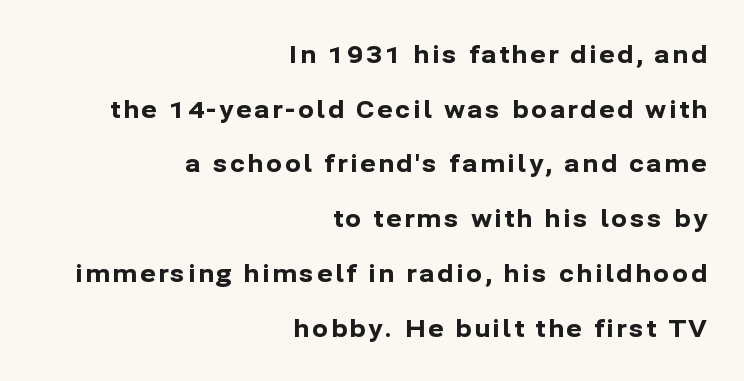
Rendered with straight, roman letterforms. In terms of weight, the rendering is a true, heavy bold. These lines stand farther apart than default settings would place them. The lines are quadded right. The zone under the glyphs is completely vacant.
